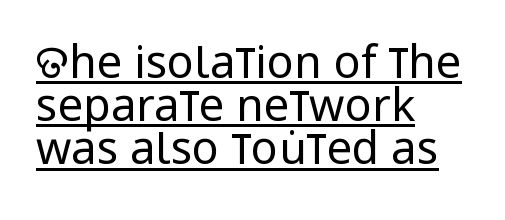
The lines in this sample share a left origin and differ only in where they stop. Looks like regular typesetting: each glyph gets only the width it needs. Vertically, the passage feels compressed, each row crowding the next. The font's upright variant was chosen for this text. Nothing unusual about the tracking: characters are spaced as the font intends. The typeface has the unassuming heft of standard copy or less.
